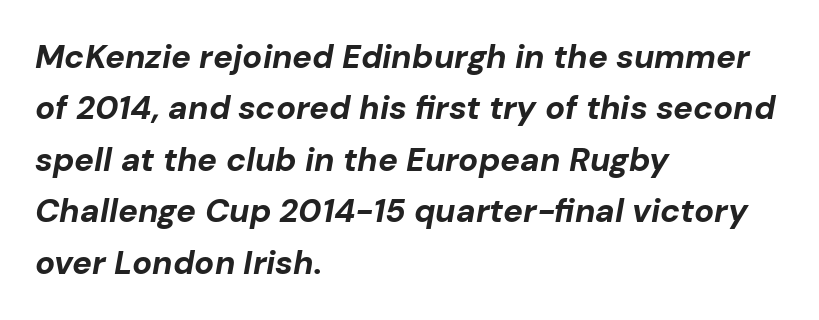
The image shows 33 px bold type, italic (leaning right); set left-aligned, normal line spacing (1.56x), normal letter spacing, not underlined; low stroke contrast and a medium x-height.
